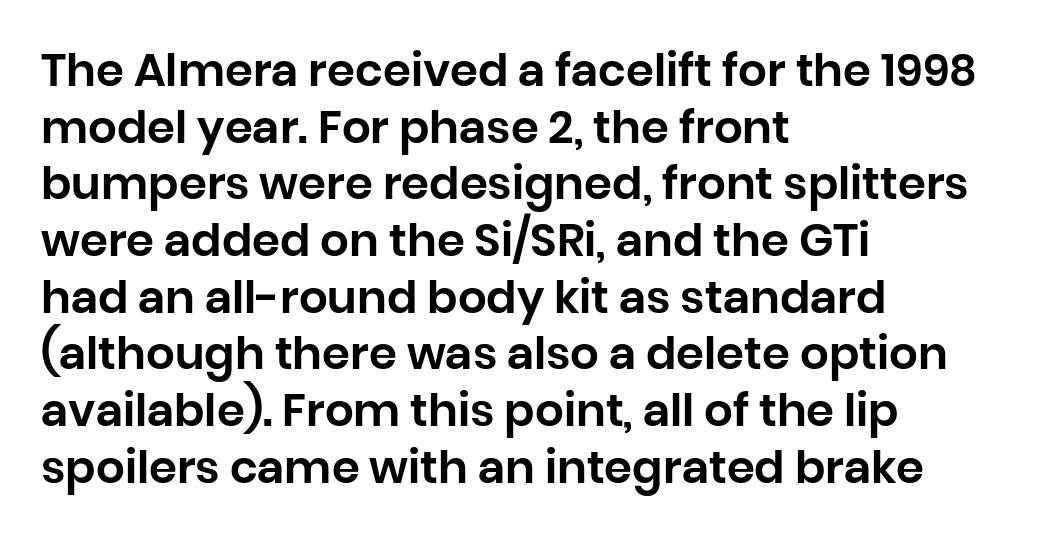
Q: Is the text italic (slanted)? A: No, it is upright.
Q: Is the typeface a serif or a sans-serif typeface? A: Sans-serif.
Q: Is the text underlined? A: No.
Q: How is the paragraph aligned? A: Left-aligned.
Q: Is the spacing between letters normal or unusually wide? A: Normal.
Q: Is the spacing between lines tight, normal or loose? A: Normal.
Q: Width (condensed, normal, or wide)? A: Normal.
Q: Stroke contrast? A: Low.
Q: x-height? A: Large.
Q: Monospaced? A: No.
